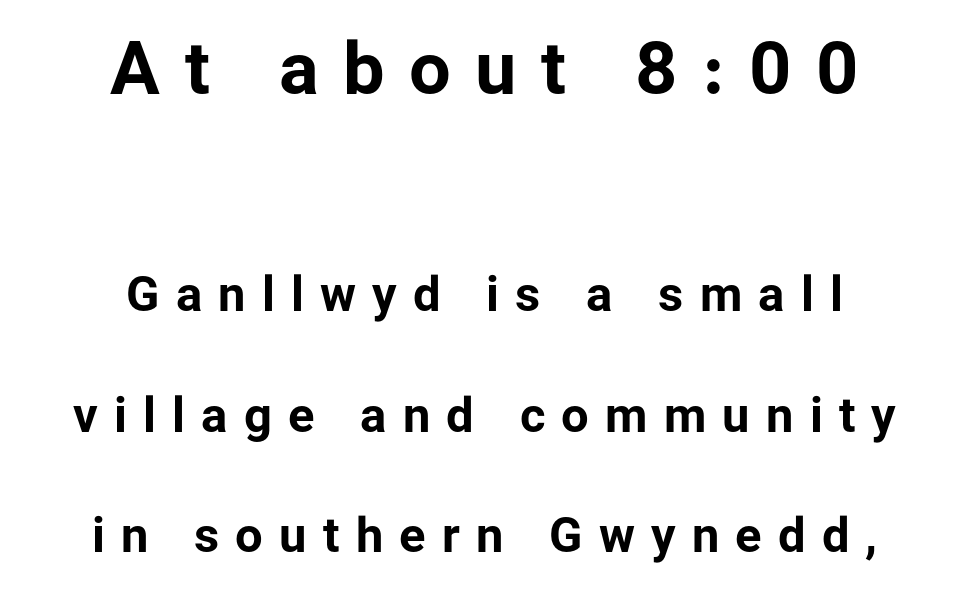
{"serif": "no", "italic": "no", "bold": "yes", "weight": "bold", "width": "normal", "stroke_contrast": "low", "x_height": "medium", "monospaced": "no", "underline": "no", "align": "center", "line_spacing": "loose", "line_spacing_ratio": 2.45, "letter_spacing": "wide", "letter_spacing_em": 0.33, "larger_block": "first", "size_ratio": 1.51, "glyph_px": 74}
